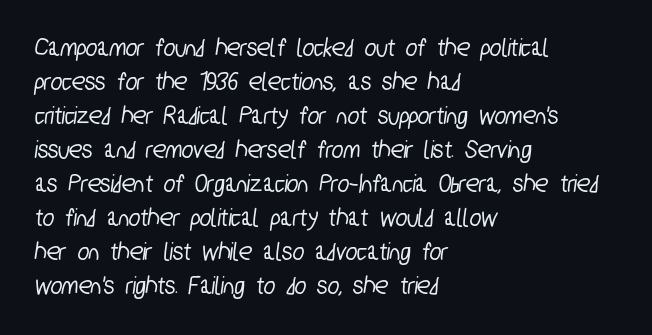
Q: Is the text underlined? A: No.
Q: How is the paragraph aligned? A: Left-aligned.
Q: Is the spacing between letters normal or unusually wide? A: Normal.
Q: Is the spacing between lines tight, normal or loose? A: Normal.
